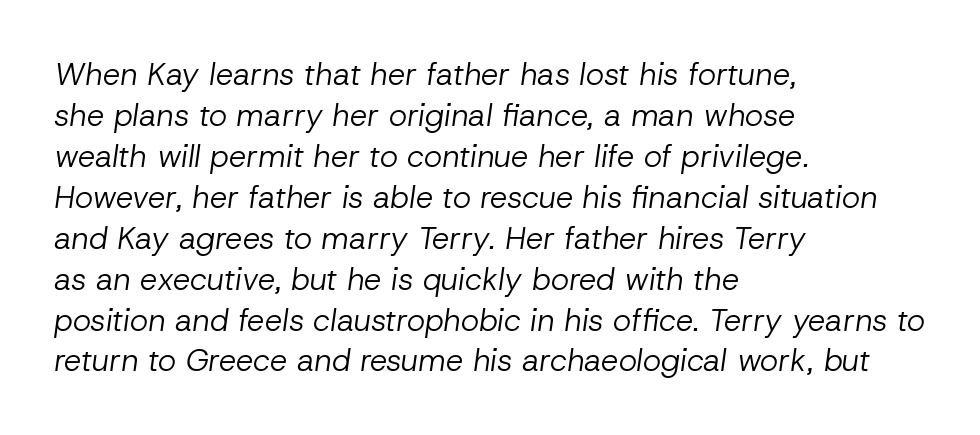
Q: Is the text bold? A: No.
Q: Is the text italic (slanted)? A: Yes, it leans right by about 8 degrees.
Q: Is the text underlined? A: No.
Q: How is the paragraph aligned? A: Left-aligned.
Q: Is the spacing between letters normal or unusually wide? A: Normal.
Q: Is the spacing between lines tight, normal or loose? A: Normal.
Q: Width (condensed, normal, or wide)? A: Normal.
Q: Stroke contrast? A: Low.
Q: x-height? A: Medium.
Q: Monospaced? A: No.
